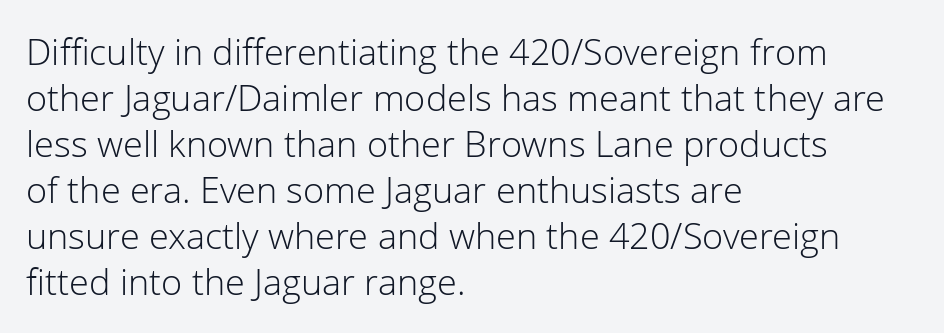
The image shows 36 px light sans-serif type, upright; set left-aligned, normal line spacing (1.28x), normal letter spacing, not underlined; low stroke contrast and a medium x-height.
